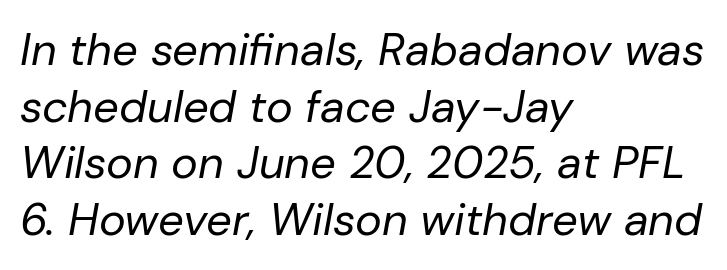
The words here are not underlined. A typesetter would call this leading conventional body-copy spacing. In CSS terms this would be text-align: left. Is this a heavy cut? Hardly; it is regular or lighter. Observe the lean: these are italic letterforms.
